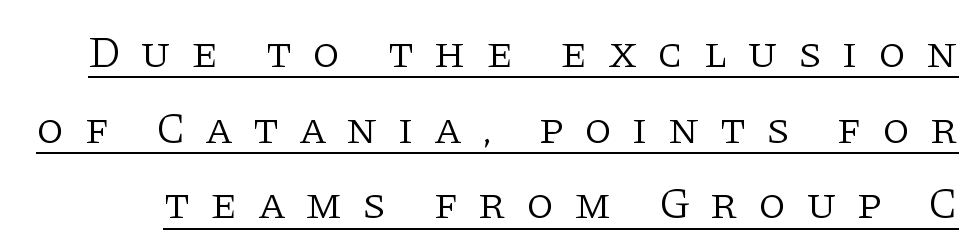
Q: Is the text bold? A: No.
Q: Is the text italic (slanted)? A: No, it is upright.
Q: Is the typeface a serif or a sans-serif typeface? A: Serif.
Q: Is the text underlined? A: Yes.
Q: Is the spacing between letters normal or unusually wide? A: Unusually wide.
Q: Is the spacing between lines tight, normal or loose? A: Normal.
Q: Width (condensed, normal, or wide)? A: Normal.
Q: Stroke contrast? A: Low.
Q: x-height? A: Large.
Q: Monospaced? A: No.
